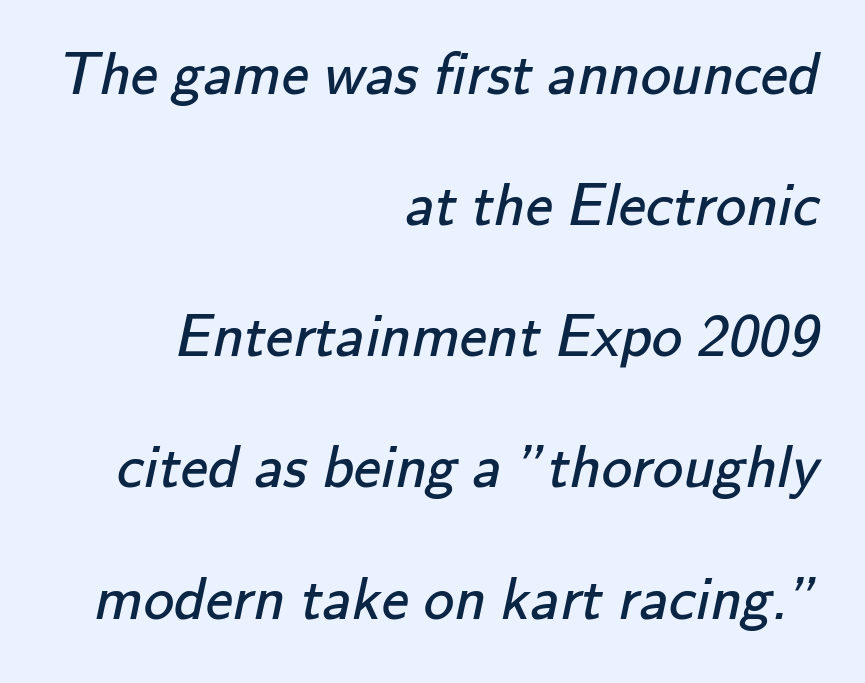
{"serif": "no", "bold": "no", "weight": "regular", "width": "normal", "stroke_contrast": "low", "x_height": "small", "monospaced": "no", "underline": "no", "align": "right", "line_spacing": "loose", "line_spacing_ratio": 2.15, "letter_spacing": "normal", "letter_spacing_em": 0.0, "glyph_px": 61}
